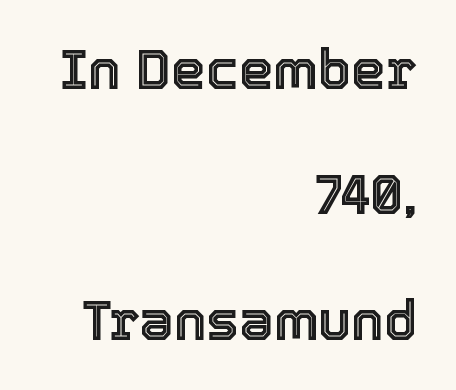
Caption: multi-line text, flush right, ragged left. The type sits square on the baseline with zero lean. Letters rest on an invisible, unmarked baseline. Is this a fixed-width face? No — the glyphs have proportional, varying widths.
